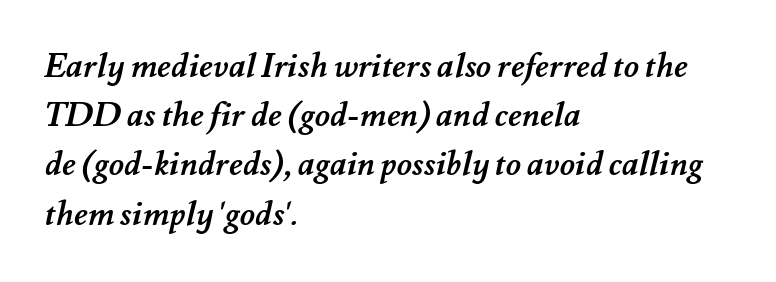
The image shows 33 px semibold type; set left-aligned, normal line spacing (1.49x), normal letter spacing, not underlined; medium stroke contrast and a small x-height.
